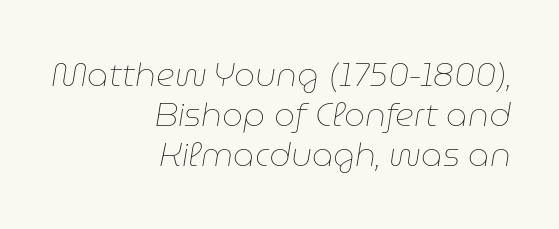
Q: Is the text bold? A: No.
Q: Is the text italic (slanted)? A: Yes, it leans right by about 9 degrees.
Q: Is the text underlined? A: No.
Q: How is the paragraph aligned? A: Right-aligned.
Q: Is the spacing between letters normal or unusually wide? A: Normal.
Q: Width (condensed, normal, or wide)? A: Normal.
Q: Stroke contrast? A: Low.
Q: x-height? A: Medium.
Q: Monospaced? A: No.
